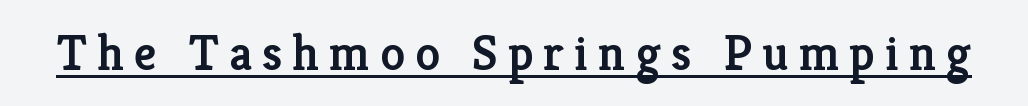
Q: Is the text bold? A: Semi-bold.
Q: Is the text italic (slanted)? A: No, it is upright.
Q: Is the typeface a serif or a sans-serif typeface? A: Serif.
Q: Is the text underlined? A: Yes.
Q: Is the spacing between letters normal or unusually wide? A: Unusually wide.
Q: Width (condensed, normal, or wide)? A: Normal.
Q: Stroke contrast? A: Low.
Q: x-height? A: Medium.
Q: Monospaced? A: No.
